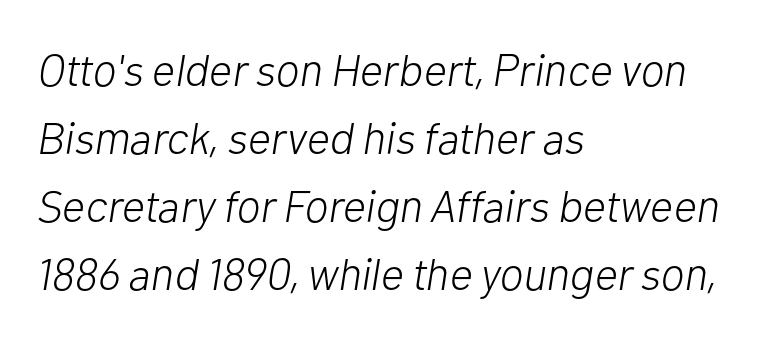
The image shows 45 px light type, italic (leaning right); set left-aligned, normal line spacing (1.51x), normal letter spacing, not underlined; low stroke contrast and a medium x-height.
